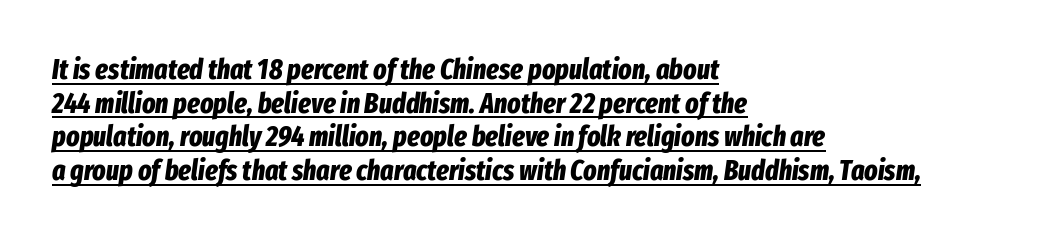
The typesetter has applied underlining to the passage shown. Slant detected: the letters are inclined. Looks like regular typesetting: each glyph gets only the width it needs. Caption: standard tracking, unaltered.
